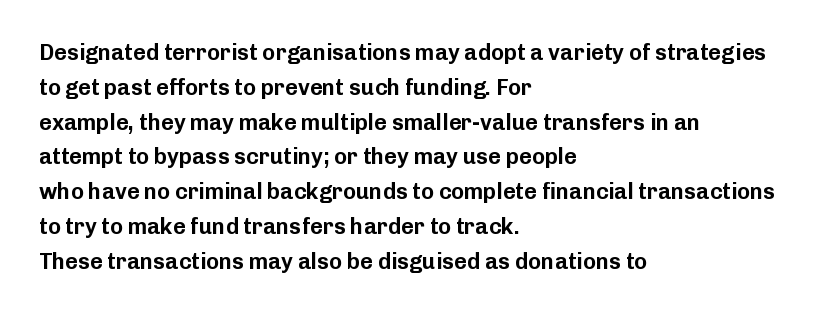
Q: Is the text italic (slanted)? A: No, it is upright.
Q: Is the text underlined? A: No.
Q: How is the paragraph aligned? A: Left-aligned.
Q: Is the spacing between letters normal or unusually wide? A: Normal.
Q: Is the spacing between lines tight, normal or loose? A: Normal.
